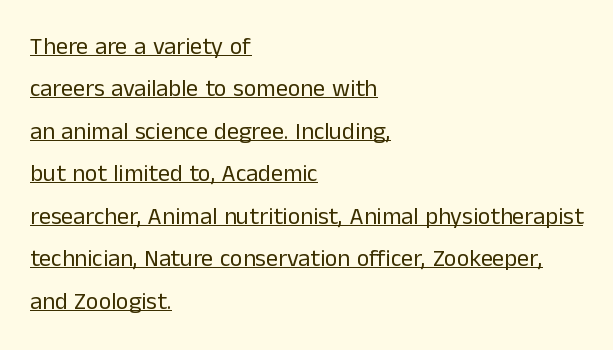
Do the letters lean? They stand straight. The glyphs are accompanied by a horizontal stroke just below them. Where is the straight margin? On the left. Each word holds together tightly as a unit, with standard inter-letter gaps. The typeface has the unassuming heft of standard copy or less.
